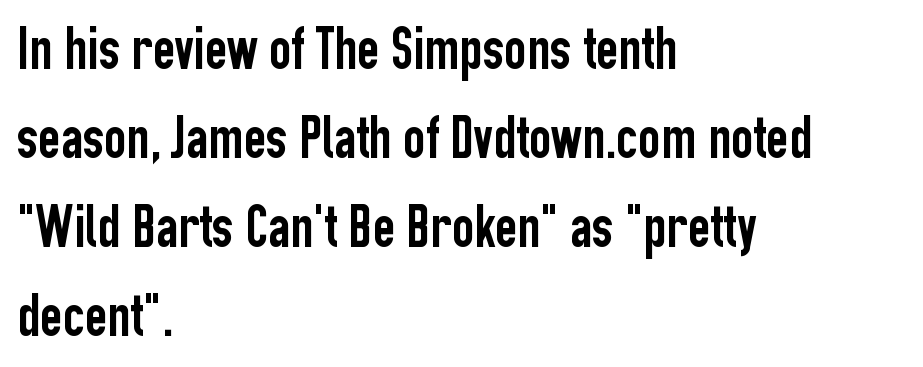
The image shows 61 px condensed sans-serif type, upright; set left-aligned, normal line spacing (1.46x), normal letter spacing, not underlined; low stroke contrast and a medium x-height.
